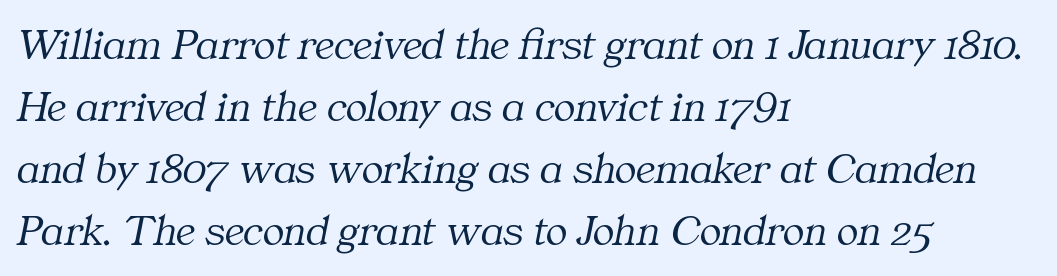
The image shows 45 px light serif type, italic (leaning right); set left-aligned, normal line spacing (1.38x), normal letter spacing, not underlined; medium stroke contrast and a medium x-height.
